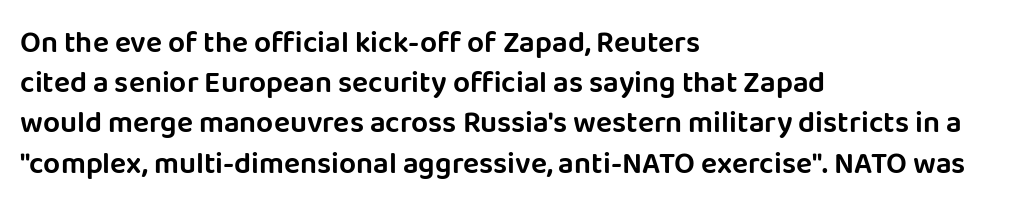
Q: Is the text italic (slanted)? A: No, it is upright.
Q: Is the typeface a serif or a sans-serif typeface? A: Sans-serif.
Q: Is the text underlined? A: No.
Q: How is the paragraph aligned? A: Left-aligned.
Q: Is the spacing between letters normal or unusually wide? A: Normal.
Q: Is the spacing between lines tight, normal or loose? A: Normal.
Q: Width (condensed, normal, or wide)? A: Normal.
Q: Stroke contrast? A: Low.
Q: x-height? A: Large.
Q: Monospaced? A: No.
